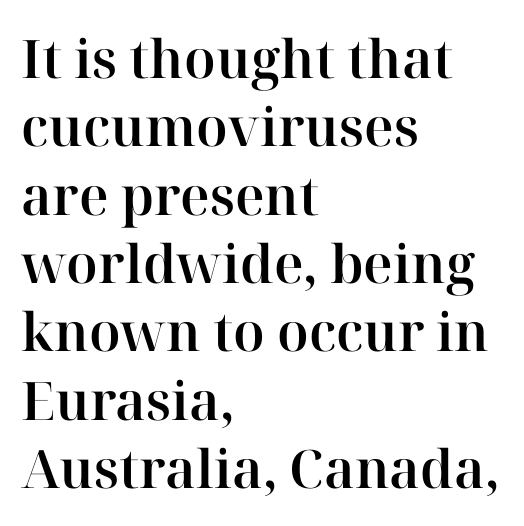
{"serif": "yes", "italic": "no", "width": "normal", "stroke_contrast": "high", "x_height": "medium", "monospaced": "no", "underline": "no", "align": "left", "line_spacing": "normal", "line_spacing_ratio": 1.29, "letter_spacing": "normal", "letter_spacing_em": 0.0, "glyph_px": 53}
